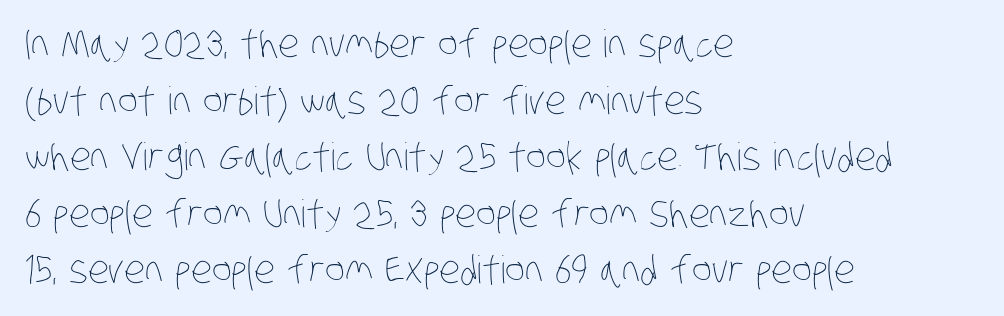
The image shows 38 px thin, condensed type; set left-aligned, normal line spacing (1.49x), normal letter spacing, not underlined; low stroke contrast and a large x-height.
